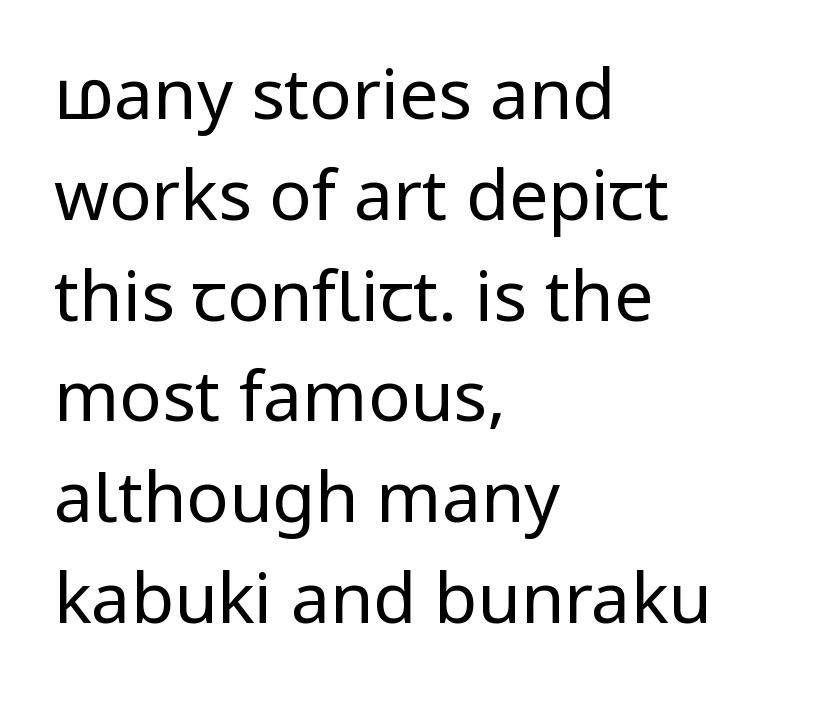
The image shows 70 px regular-weight sans-serif type, upright; set left-aligned, normal line spacing (1.44x), normal letter spacing, not underlined; low stroke contrast and a medium x-height.
